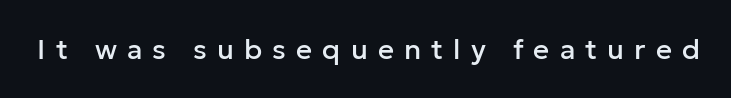
{"serif": "no", "italic": "no", "width": "normal", "stroke_contrast": "low", "x_height": "medium", "monospaced": "no", "underline": "no", "letter_spacing": "wide", "letter_spacing_em": 0.36, "glyph_px": 28}
